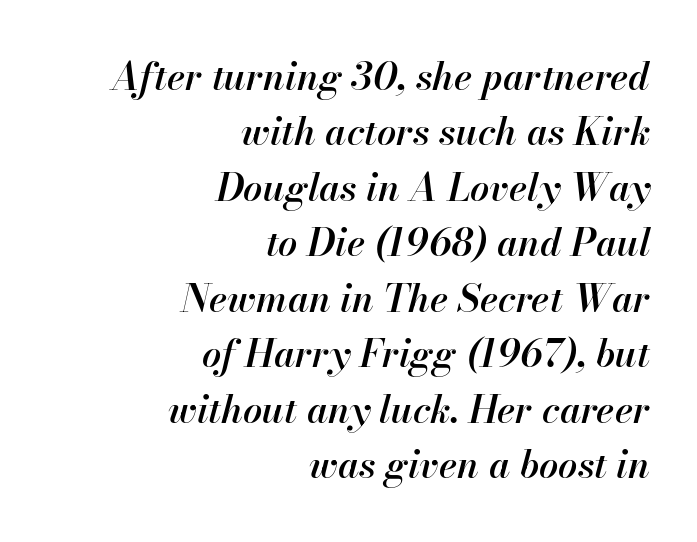
{"italic": "yes", "lean": "right", "slant_degrees": 13, "bold": "semi", "weight": "semibold", "width": "normal", "stroke_contrast": "high", "x_height": "small", "monospaced": "no", "underline": "no", "align": "right", "line_spacing": "normal", "line_spacing_ratio": 1.46, "letter_spacing": "normal", "letter_spacing_em": 0.0, "glyph_px": 38}
